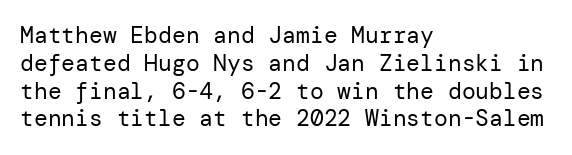
The image shows 23 px text type, upright; set left-aligned, line spacing 1.21x, normal letter spacing, not underlined.
